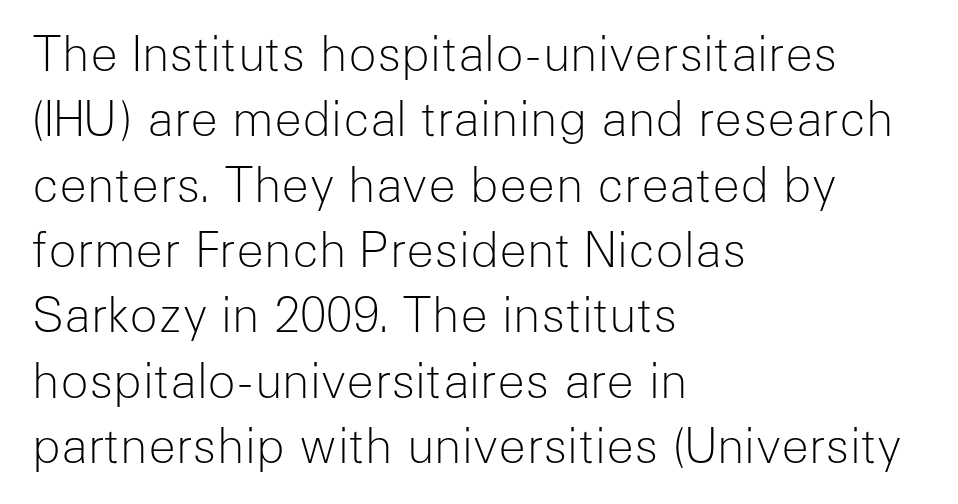
Q: Is the text bold? A: No.
Q: Is the text italic (slanted)? A: No, it is upright.
Q: Is the typeface a serif or a sans-serif typeface? A: Sans-serif.
Q: Is the text underlined? A: No.
Q: How is the paragraph aligned? A: Left-aligned.
Q: Is the spacing between letters normal or unusually wide? A: Normal.
Q: Is the spacing between lines tight, normal or loose? A: Normal.
Q: Width (condensed, normal, or wide)? A: Normal.
Q: Stroke contrast? A: Low.
Q: x-height? A: Medium.
Q: Monospaced? A: No.
